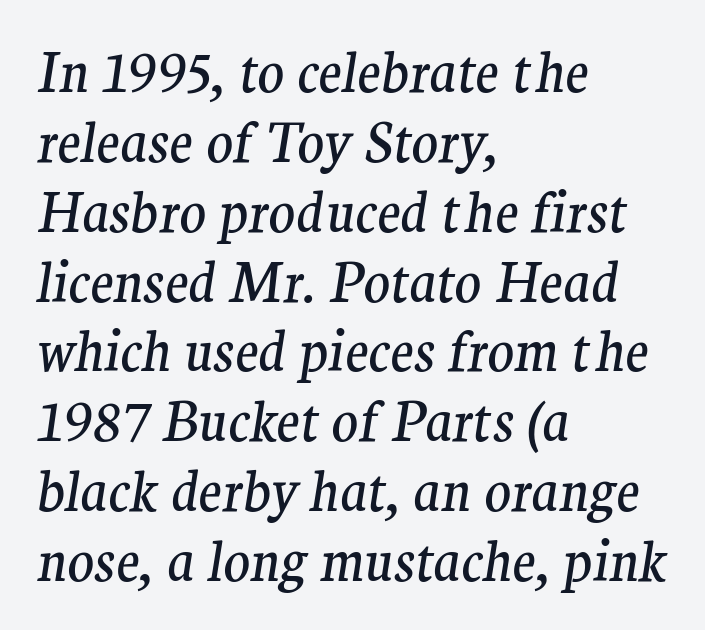
The image shows 55 px regular-weight serif type, italic (leaning right); set left-aligned, normal line spacing (1.27x), normal letter spacing, not underlined; medium stroke contrast and a medium x-height.
